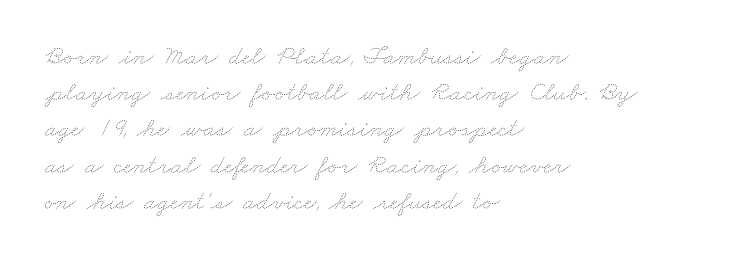
Q: Is the text bold? A: No.
Q: Is the text underlined? A: No.
Q: How is the paragraph aligned? A: Left-aligned.
Q: Is the spacing between letters normal or unusually wide? A: Normal.
Q: Is the spacing between lines tight, normal or loose? A: Normal.
